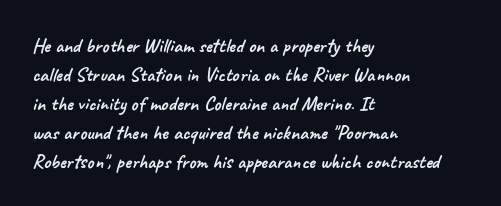
{"underline": "no", "align": "left", "line_spacing": "normal", "line_spacing_ratio": 1.45, "letter_spacing": "normal", "letter_spacing_em": 0.0, "glyph_px": 20}
